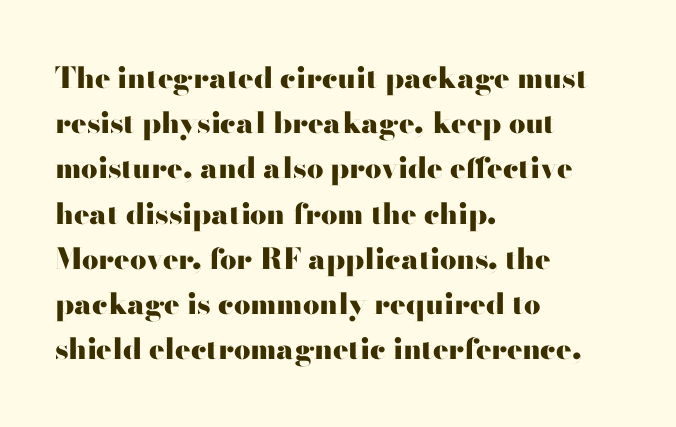
The image shows 29 px heavy, wide sans-serif type, upright; set left-aligned, normal line spacing (1.56x), normal letter spacing, not underlined; high stroke contrast and a small x-height.
